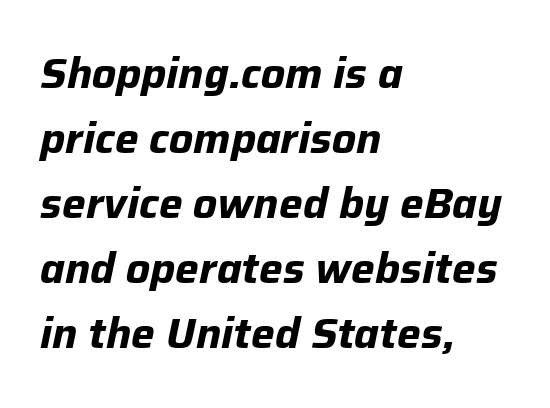
{"italic": "yes", "lean": "right", "slant_degrees": 12, "bold": "yes", "weight": "bold", "width": "normal", "stroke_contrast": "low", "x_height": "medium", "monospaced": "no", "underline": "no", "align": "left", "line_spacing": "normal", "line_spacing_ratio": 1.55, "letter_spacing": "normal", "letter_spacing_em": 0.0, "glyph_px": 42}
